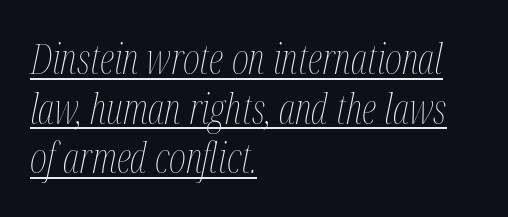
The image shows 41 px thin, condensed type, italic (leaning right); set left-aligned, line spacing 1.21x, normal letter spacing, underlined; medium stroke contrast and a medium x-height.
